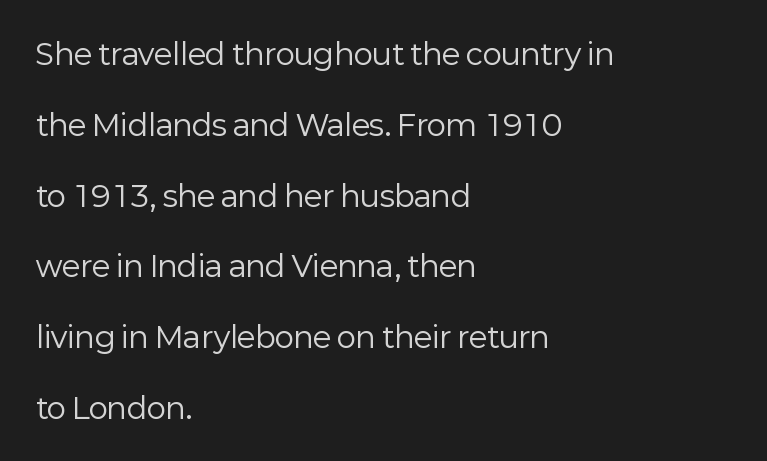
If you drew a line through each stem, it would be perfectly vertical. Rule under the text: the space is simply empty. The letters look calm and open, with moderate or lighter stems. The rendering uses a large line-height, opening up the rows.
